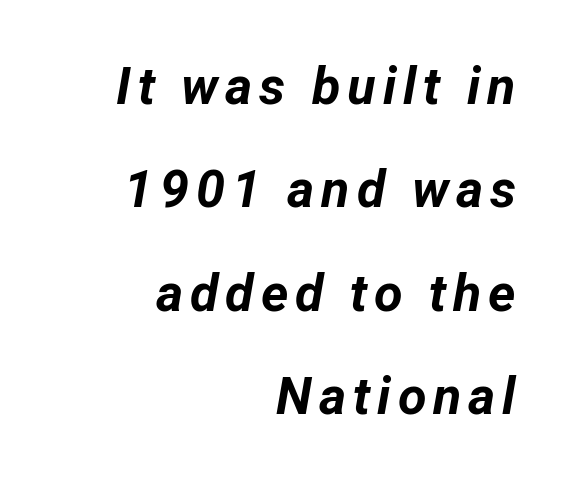
Q: Is the text bold? A: Yes.
Q: Is the text italic (slanted)? A: Yes, it leans right by about 12 degrees.
Q: Is the text underlined? A: No.
Q: How is the paragraph aligned? A: Right-aligned.
Q: Is the spacing between lines tight, normal or loose? A: Loose.
Q: Width (condensed, normal, or wide)? A: Normal.
Q: Stroke contrast? A: Low.
Q: x-height? A: Medium.
Q: Monospaced? A: No.
